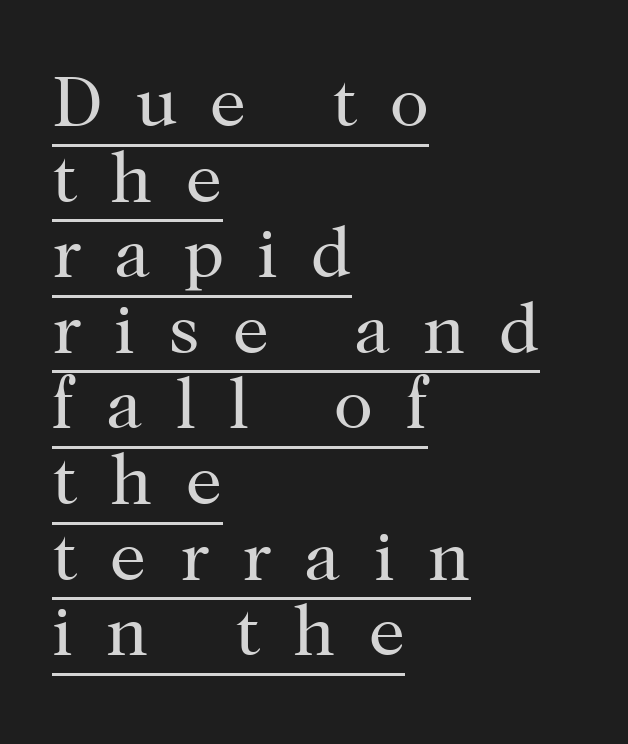
Leading is clearly below the norm, producing a dense column. Rendered with straight, roman letterforms. Summary of weight: not heavy and not bold. The face used here is proportionally spaced, like ordinary book or web type.
